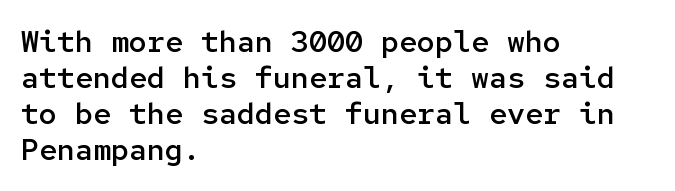
Descender tails drop into unmarked territory. This rendering employs a face without finishing strokes, i.e., a sans-serif. A fair bit of extra ink — the face is semibold, not bold. Unlike italic type, these characters show no tilt at all. The passage shown is typed in a monospace face where columns stay perfectly aligned. Words appear dense and cohesive because spacing is normal.
